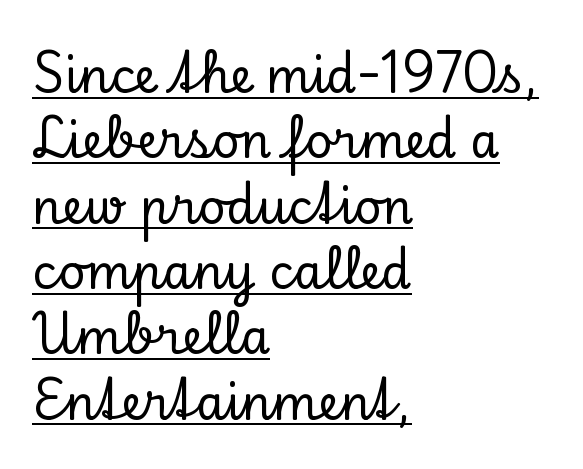
The text block is weighted toward the left margin, trailing off unevenly rightward. This rendering features underlined lettering. Observe the ordinary spacing: letters are neighbours, not strangers. Here the designer chose a conventional face with non-uniform glyph widths. The axis of the letterforms is exactly vertical.
